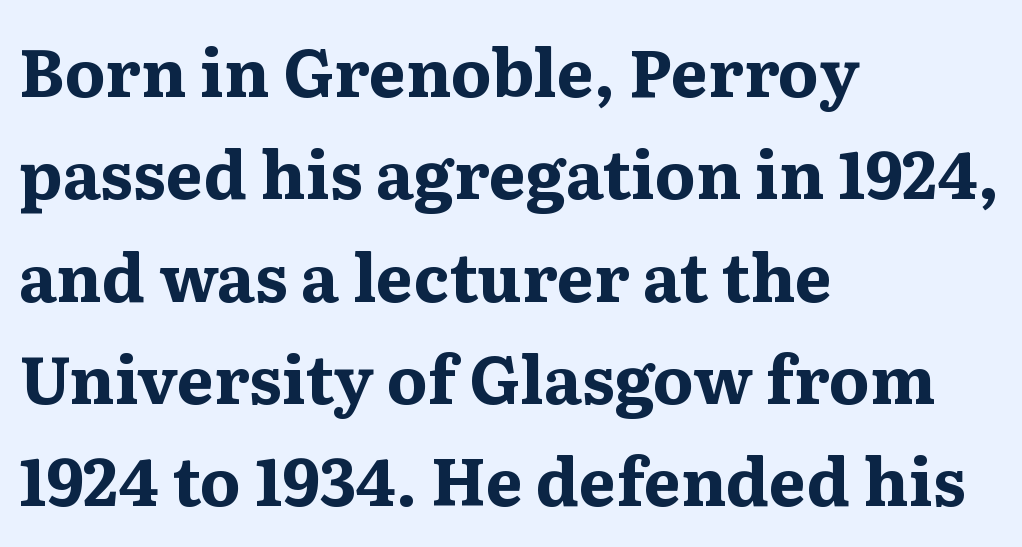
{"serif": "yes", "italic": "no", "bold": "yes", "weight": "bold", "width": "wide", "stroke_contrast": "medium", "x_height": "medium", "monospaced": "no", "underline": "no", "align": "left", "line_spacing": "normal", "line_spacing_ratio": 1.55, "letter_spacing": "normal", "letter_spacing_em": 0.0, "glyph_px": 66}
